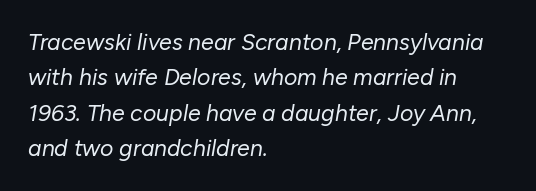
{"italic": "yes", "lean": "right", "slant_degrees": 10, "bold": "no", "underline": "no", "align": "left", "line_spacing": "normal", "line_spacing_ratio": 1.54, "letter_spacing": "normal", "letter_spacing_em": 0.0, "glyph_px": 23}
